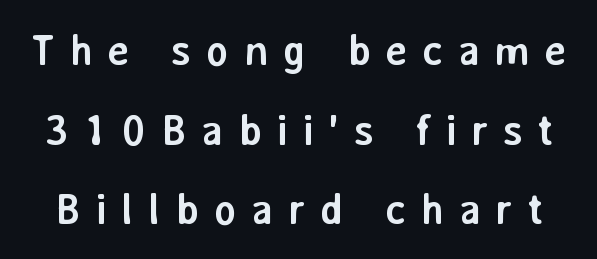
Q: Is the text bold? A: Yes.
Q: Is the text italic (slanted)? A: No, it is upright.
Q: Is the typeface a serif or a sans-serif typeface? A: Sans-serif.
Q: Is the text underlined? A: No.
Q: Is the spacing between letters normal or unusually wide? A: Unusually wide.
Q: Width (condensed, normal, or wide)? A: Normal.
Q: Stroke contrast? A: Low.
Q: x-height? A: Medium.
Q: Monospaced? A: No.
